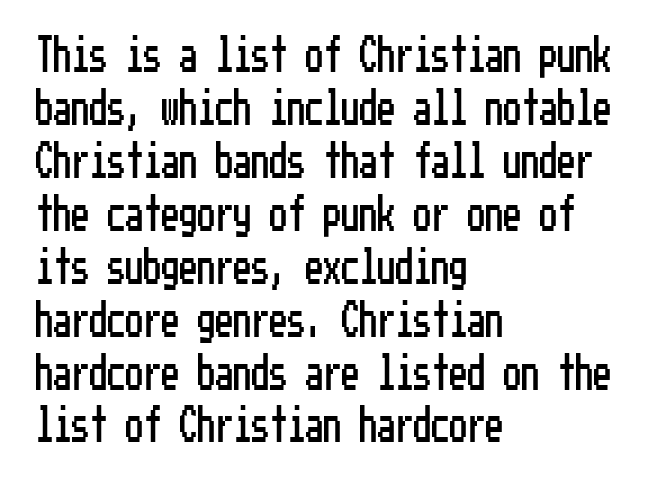
This is the regular roman posture of the typeface. Summary of vertical rhythm: regular, with standard interline spacing. The type is set solid horizontally, with unmodified tracking. The text was rendered using a sans face with plain stroke endings.
